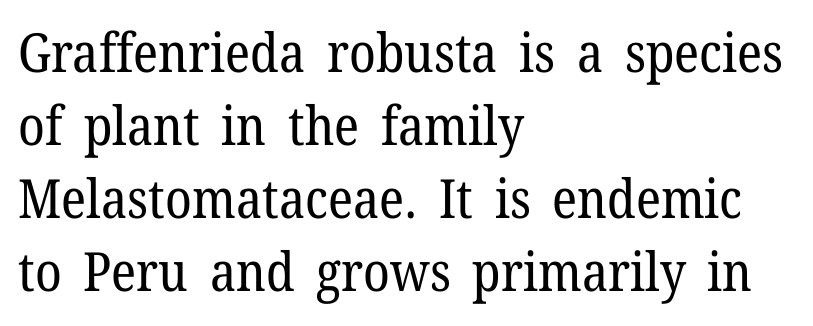
A typesetter would label this face a serif. A typesetter would mark this as roman, not italic. No word sits above an underline. A normal amount of white space separates one row of letters from the next.
